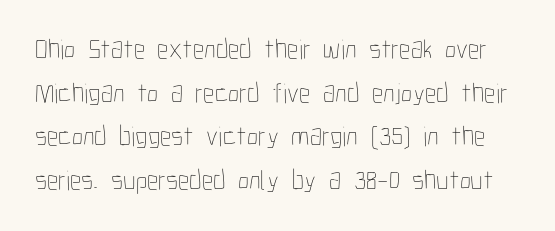
The image shows 28 px thin, condensed type, upright; set normal line spacing (1.56x), normal letter spacing, not underlined; low stroke contrast and a medium x-height.
